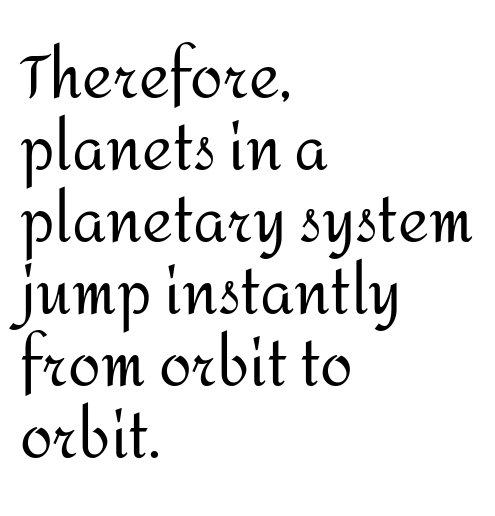
The image shows 59 px regular-weight sans-serif type, upright; set left-aligned, line spacing 1.22x, normal letter spacing, not underlined; medium stroke contrast and a medium x-height.
